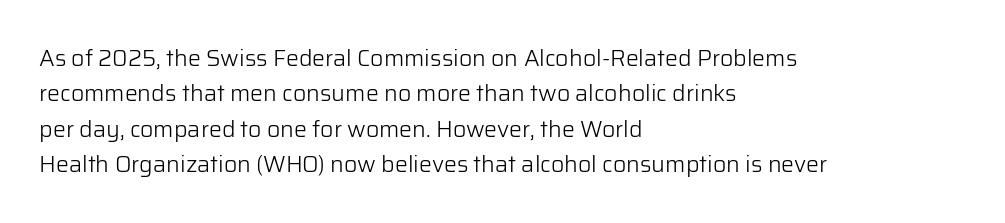
Q: Is the text bold? A: No.
Q: Is the text italic (slanted)? A: No, it is upright.
Q: Is the text underlined? A: No.
Q: How is the paragraph aligned? A: Left-aligned.
Q: Is the spacing between letters normal or unusually wide? A: Normal.
Q: Is the spacing between lines tight, normal or loose? A: Normal.
